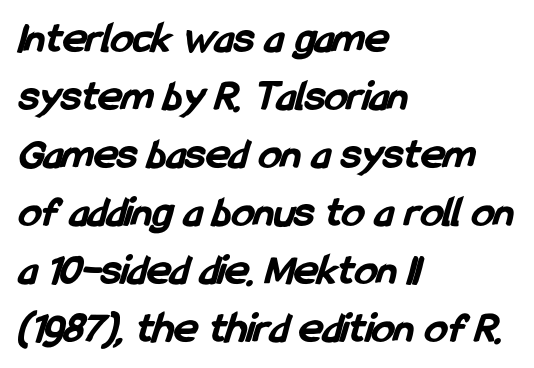
Q: Is the text bold? A: Yes.
Q: Is the typeface a serif or a sans-serif typeface? A: Sans-serif.
Q: Is the text underlined? A: No.
Q: How is the paragraph aligned? A: Left-aligned.
Q: Is the spacing between letters normal or unusually wide? A: Normal.
Q: Is the spacing between lines tight, normal or loose? A: Normal.
Q: Width (condensed, normal, or wide)? A: Condensed.
Q: Stroke contrast? A: Low.
Q: x-height? A: Medium.
Q: Monospaced? A: No.
